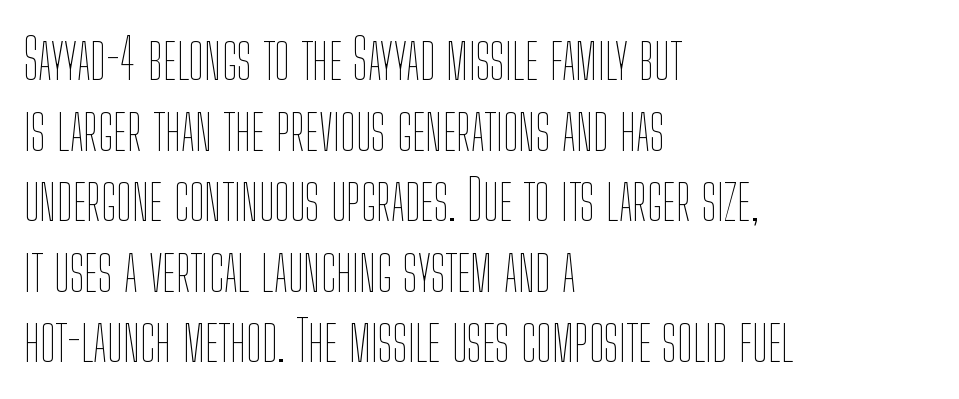
The image shows 56 px thin, condensed type, upright; set left-aligned, normal line spacing (1.26x), normal letter spacing, not underlined; low stroke contrast and a medium x-height.
